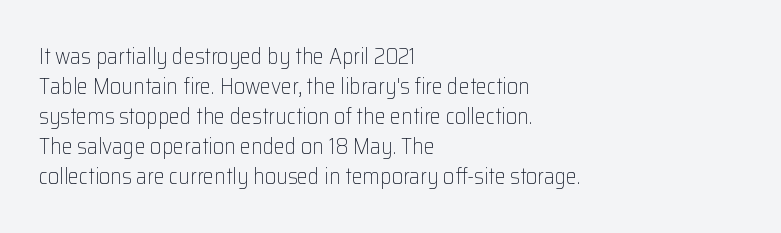
The image shows 22 px text type, upright; set left-aligned, normal line spacing (1.36x), normal letter spacing, not underlined.
